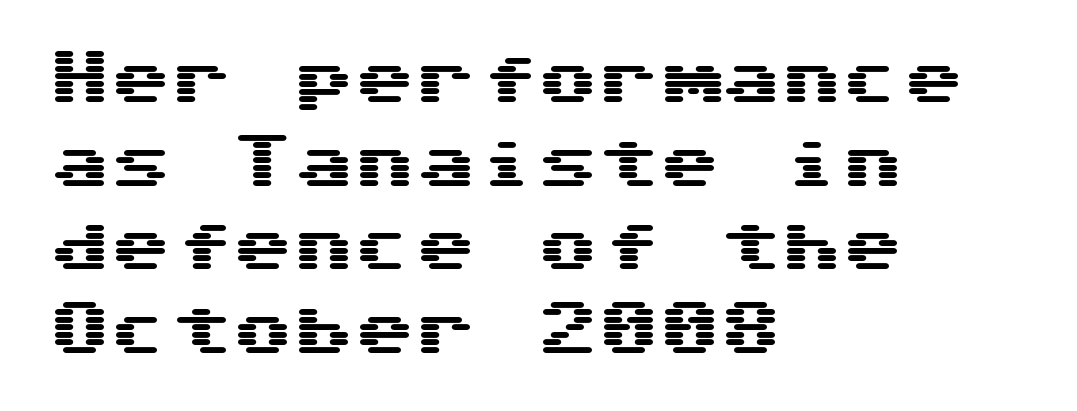
Q: Is the text italic (slanted)? A: No, it is upright.
Q: Is the typeface a serif or a sans-serif typeface? A: Sans-serif.
Q: Is the text underlined? A: No.
Q: How is the paragraph aligned? A: Left-aligned.
Q: Is the spacing between letters normal or unusually wide? A: Normal.
Q: Is the spacing between lines tight, normal or loose? A: Normal.
Q: Width (condensed, normal, or wide)? A: Wide.
Q: Stroke contrast? A: Medium.
Q: x-height? A: Medium.
